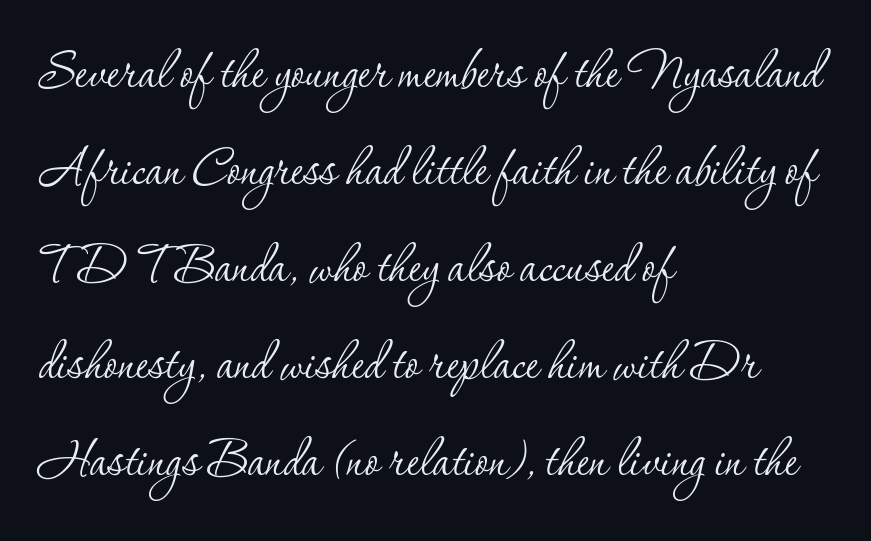
Q: Is the text bold? A: No.
Q: Is the text italic (slanted)? A: Yes.
Q: Is the typeface a serif or a sans-serif typeface? A: Serif.
Q: Is the text underlined? A: No.
Q: How is the paragraph aligned? A: Left-aligned.
Q: Is the spacing between letters normal or unusually wide? A: Normal.
Q: Is the spacing between lines tight, normal or loose? A: Normal.
Q: Width (condensed, normal, or wide)? A: Normal.
Q: Stroke contrast? A: Low.
Q: x-height? A: Small.
Q: Monospaced? A: No.
